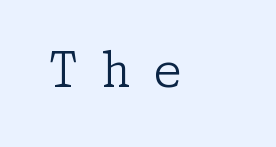
{"serif": "yes", "italic": "no", "bold": "no", "weight": "light", "width": "normal", "stroke_contrast": "low", "x_height": "medium", "underline": "no", "letter_spacing": "wide", "letter_spacing_em": 0.46, "glyph_px": 48}
